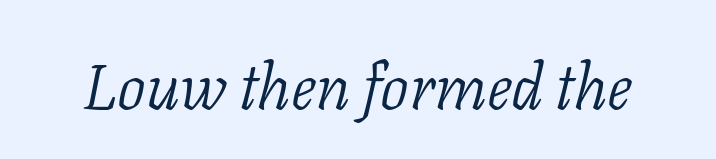
The letters sit at their default tracking, neither squeezed nor spread. Spacing verdict: proportional, widths tailored to each character. The foot of each line stays bare and open. Serif or sans? Serif — the stroke terminals have little feet. The passage shown leans; its letterforms are oblique. The typesetting does not lean heavy: it is not bold.
